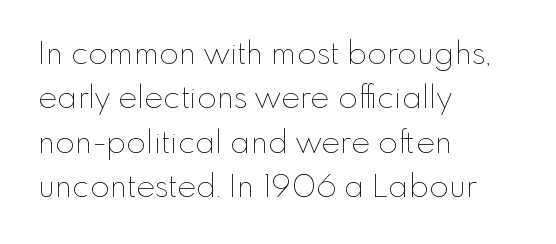
Q: Is the text bold? A: No.
Q: Is the text italic (slanted)? A: No, it is upright.
Q: Is the text underlined? A: No.
Q: How is the paragraph aligned? A: Left-aligned.
Q: Is the spacing between letters normal or unusually wide? A: Normal.
Q: Is the spacing between lines tight, normal or loose? A: Normal.
Q: Width (condensed, normal, or wide)? A: Normal.
Q: Stroke contrast? A: Low.
Q: x-height? A: Small.
Q: Monospaced? A: No.
